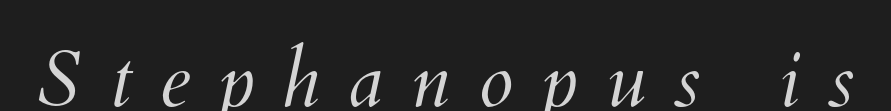
{"bold": "no", "weight": "light", "width": "normal", "stroke_contrast": "medium", "x_height": "small", "monospaced": "no", "underline": "no", "letter_spacing": "wide", "letter_spacing_em": 0.35, "glyph_px": 79}
